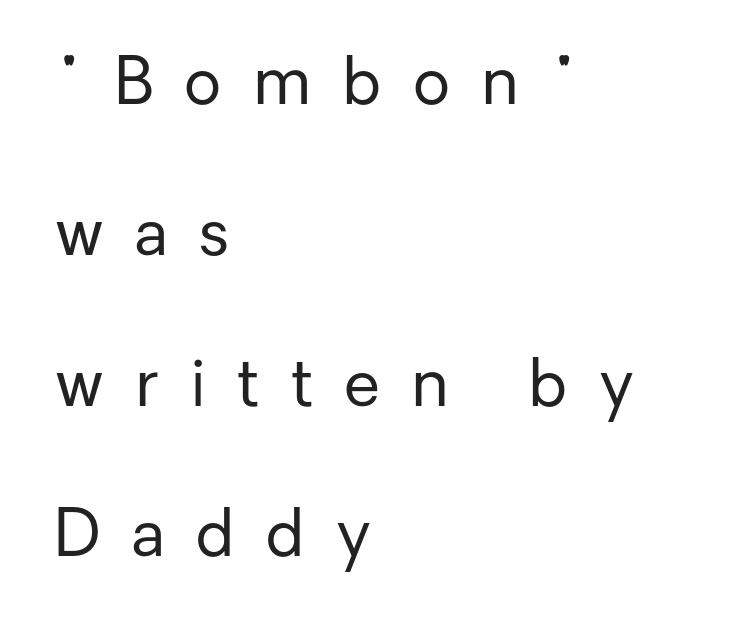
Weight: regular or lighter. Notice the wide empty band between every row — that's loose leading. Tracking here is generous; glyphs stand well apart from one another. The designer went with a sans here, leaving each stem footless. Each row of text sits above clean, open space. A typesetter would call this proportional, since set widths differ per character.
